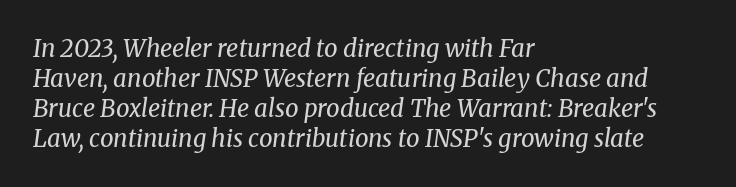
Regarding leading, the lines here are spaced in the standard way. The rendering applies a slant to the glyphs. The strip under each line holds only bare page. Spacing between characters is what you'd get straight out of the box.
